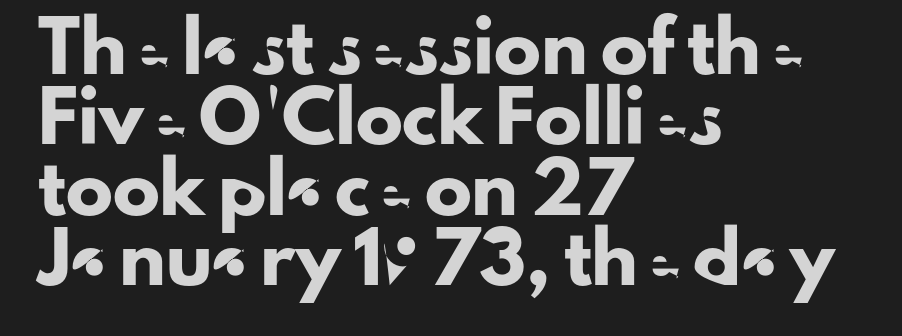
Reading down the column, the eye jumps a familiar distance to each next line. Grotesque or geometric, the face here clearly has no serifs. Is this a fixed-width face? No — the glyphs have proportional, varying widths. Each word holds together tightly as a unit, with standard inter-letter gaps.
